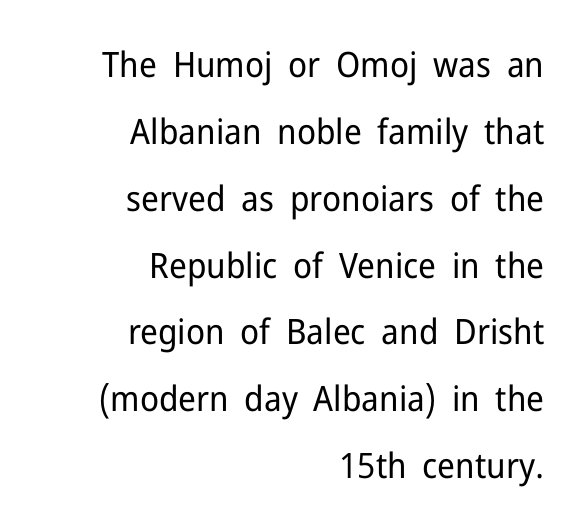
Counters stay open thanks to moderate or lighter strokes. This rendering features lettering with no underline. Think of a printed novel: that variable character pitch is what you see here. Is there much room between lines? Yes — plenty of vertical air separates them.
